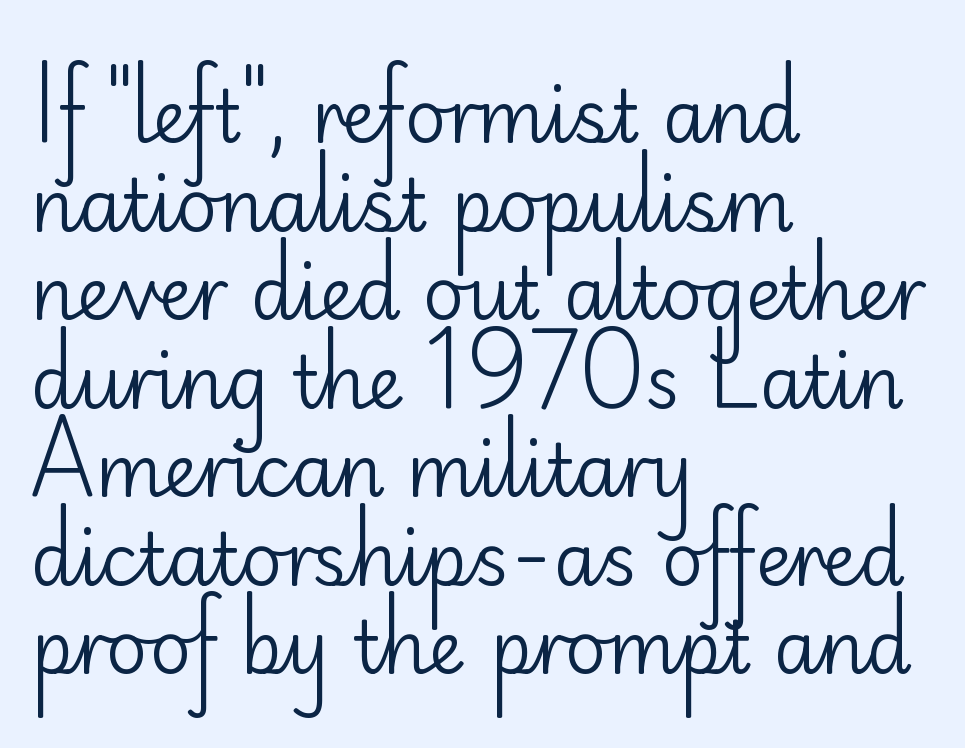
Is this a sans? Yes — the strokes have no serifs. The area under the type is left untouched. Spacing verdict: proportional, widths tailored to each character. Is the block centered? No — it sits flush against the left margin. This is the regular roman posture of the typeface. The letterforms sit at book weight or below.
